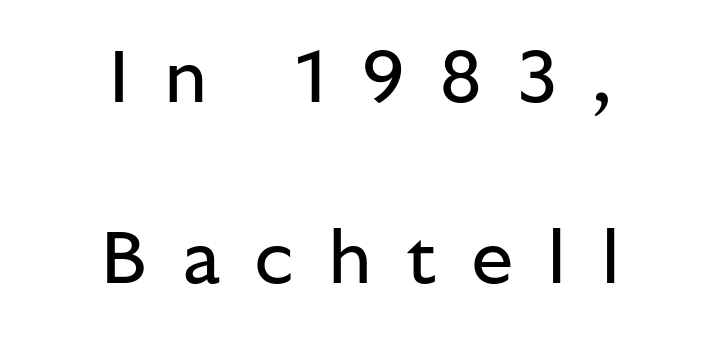
The space between consecutive lines is lavish. Check where the strokes stop: nothing finishes them off — pure sans. Each row of text sits above clean, open space. Heaviness? Minimal to ordinary, like unemphasized prose.
